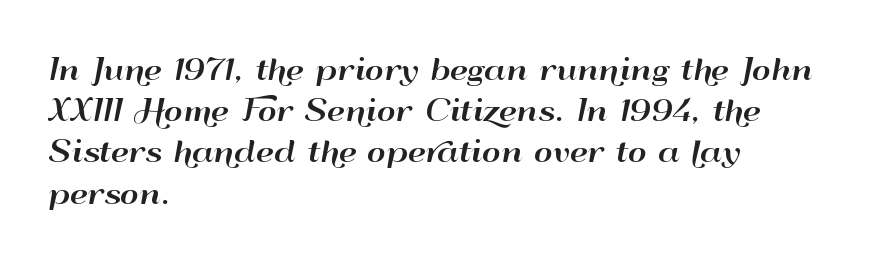
The image shows 29 px wide sans-serif type; set left-aligned, normal line spacing (1.42x), normal letter spacing, not underlined; high stroke contrast and a small x-height.
